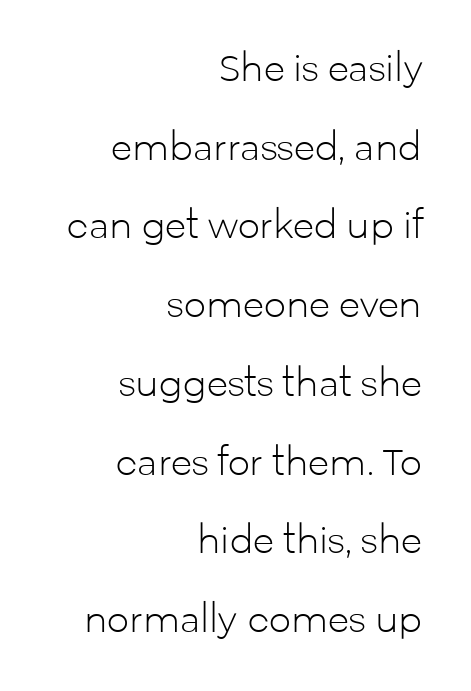
The image shows 35 px light sans-serif type, upright; set right-aligned, loose line spacing (2.25x), normal letter spacing, not underlined; low stroke contrast and a medium x-height.
